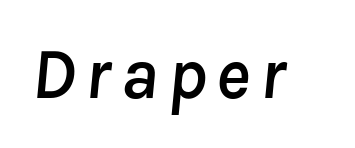
Compared with ordinary roman type, these characters are visibly tilted. A bare baseline throughout the passage. Character widths vary here, with narrow letters taking less room than wide ones.
